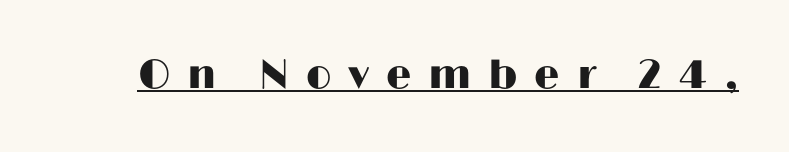
The image shows 40 px wide sans-serif type, upright; set unusually wide letter spacing (+0.42 em), underlined; high stroke contrast and a medium x-height.
